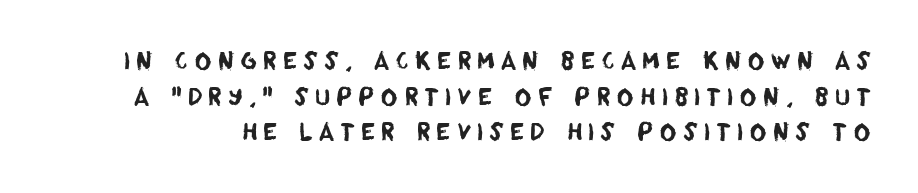
The image shows 23 px text type; set normal line spacing (1.55x), unusually wide letter spacing (+0.25 em), not underlined.
